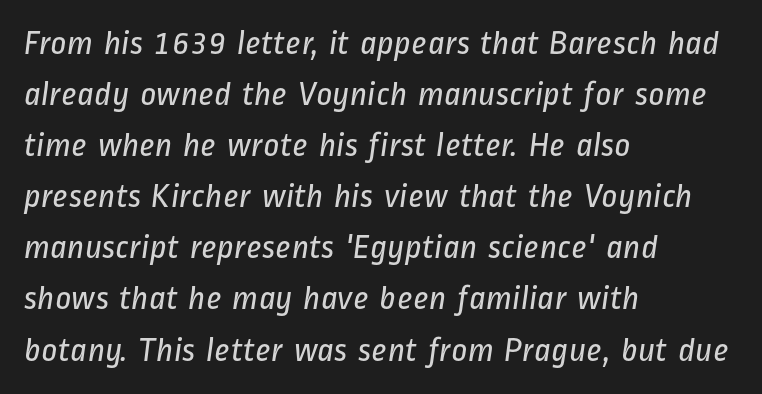
Where is the straight margin? On the left. Rows of type keep a routine distance in the vertical direction. Stems and bowls with no extra thickness — not bold. Beneath every word, the page is bare. A sans-serif font was chosen for this passage.
